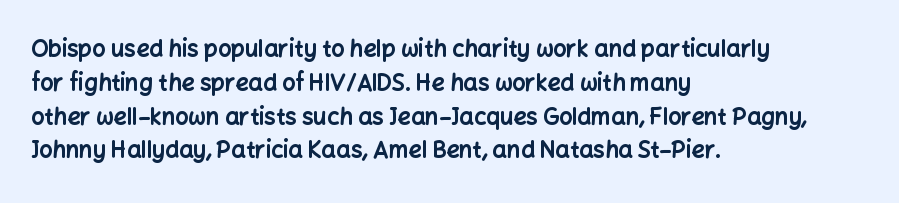
Q: Is the text bold? A: Yes.
Q: Is the text italic (slanted)? A: No, it is upright.
Q: Is the text underlined? A: No.
Q: How is the paragraph aligned? A: Left-aligned.
Q: Is the spacing between letters normal or unusually wide? A: Normal.
Q: Is the spacing between lines tight, normal or loose? A: Normal.
